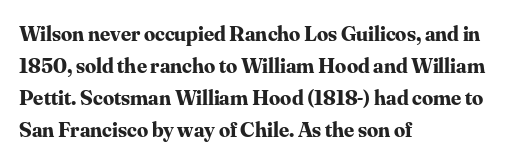
Q: Is the text bold? A: Yes.
Q: Is the text italic (slanted)? A: No, it is upright.
Q: Is the text underlined? A: No.
Q: How is the paragraph aligned? A: Left-aligned.
Q: Is the spacing between letters normal or unusually wide? A: Normal.
Q: Is the spacing between lines tight, normal or loose? A: Normal.
